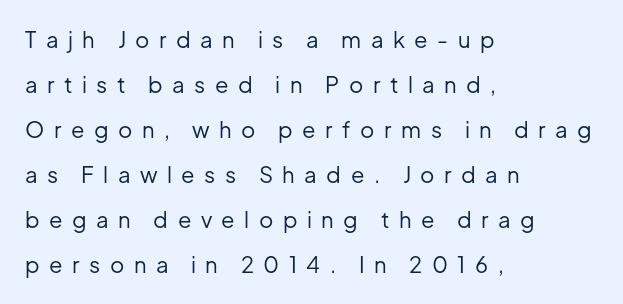
The image shows 22 px text type, upright; set left-aligned, loose line spacing (2.05x), unusually wide letter spacing (+0.43 em), not underlined.
